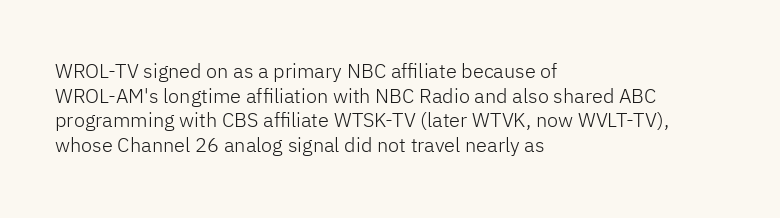
Casual observation: everything's shoved over to the left. This is not heavy type; no bold has been used. Italic? Not at all — the glyphs are vertical. The space beneath each line is pristine and unruled. No extra tracking has been applied to these lines.
